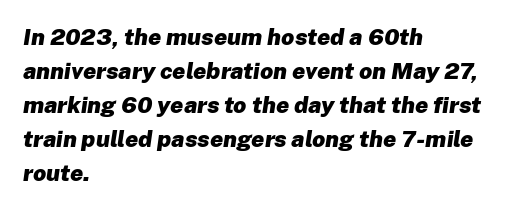
The image shows 23 px bold type, italic (leaning right); set left-aligned, normal line spacing (1.48x), normal letter spacing, not underlined.
